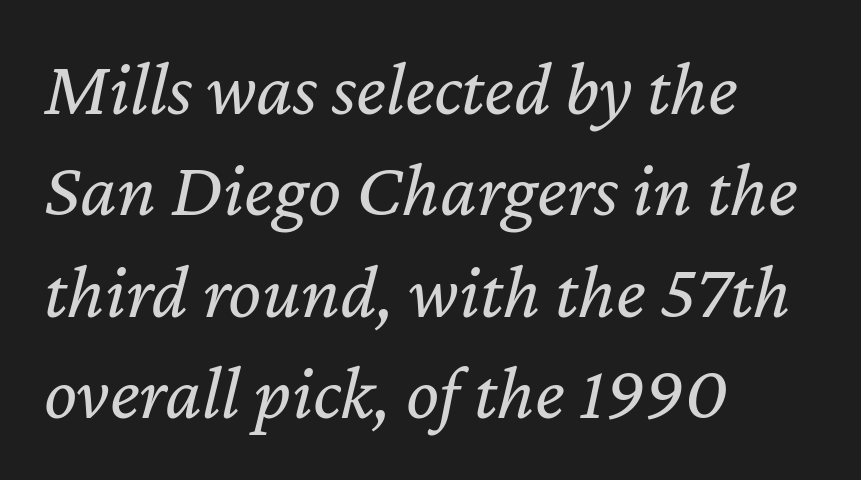
The image shows 78 px regular-weight type, italic (leaning right); set left-aligned, normal line spacing (1.3x), normal letter spacing, not underlined; low stroke contrast and a medium x-height.
